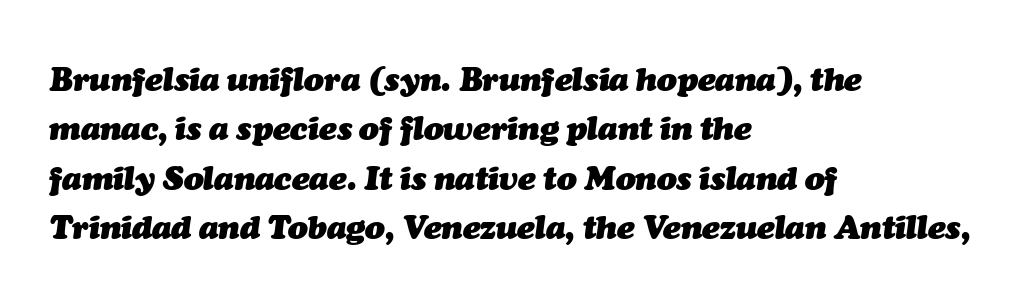
Q: Is the text bold? A: Yes.
Q: Is the text italic (slanted)? A: Yes, it leans right by about 7 degrees.
Q: Is the text underlined? A: No.
Q: How is the paragraph aligned? A: Left-aligned.
Q: Is the spacing between letters normal or unusually wide? A: Normal.
Q: Is the spacing between lines tight, normal or loose? A: Normal.
Q: Width (condensed, normal, or wide)? A: Normal.
Q: Stroke contrast? A: Medium.
Q: x-height? A: Medium.
Q: Monospaced? A: No.
